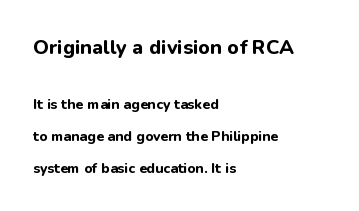
{"italic": "no", "bold": "yes", "underline": "no", "align": "left", "line_spacing": "loose", "line_spacing_ratio": 2.27, "letter_spacing": "normal", "letter_spacing_em": 0.0, "larger_block": "first", "size_ratio": 1.43, "glyph_px": 20}
